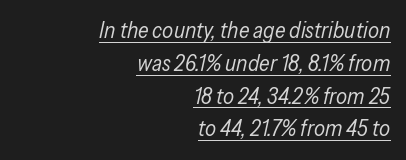
Q: Is the text bold? A: No.
Q: Is the text italic (slanted)? A: Yes, it leans right by about 13 degrees.
Q: Is the text underlined? A: Yes.
Q: How is the paragraph aligned? A: Right-aligned.
Q: Is the spacing between letters normal or unusually wide? A: Normal.
Q: Is the spacing between lines tight, normal or loose? A: Normal.
